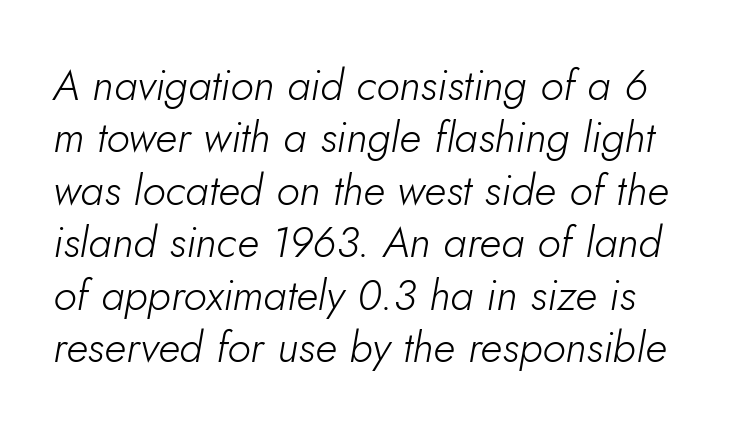
Q: Is the text bold? A: No.
Q: Is the text italic (slanted)? A: Yes, it leans right by about 5 degrees.
Q: Is the text underlined? A: No.
Q: Is the spacing between letters normal or unusually wide? A: Normal.
Q: Width (condensed, normal, or wide)? A: Normal.
Q: Stroke contrast? A: Low.
Q: x-height? A: Small.
Q: Monospaced? A: No.
